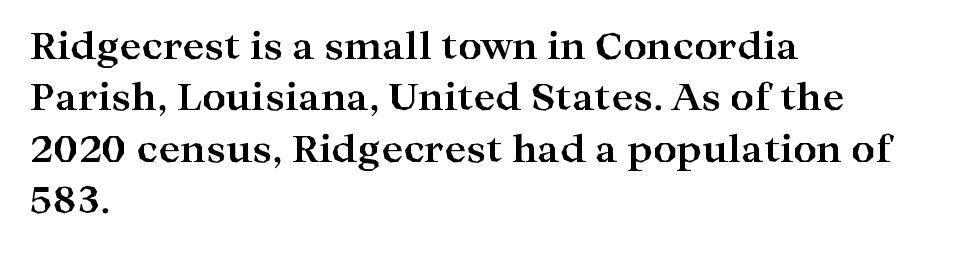
This rendering uses left alignment, leaving the right contour irregular. Does the weight exceed regular? Yes, all the way to bold. Rows of type keep a routine distance in the vertical direction. Nope, not italic — everything's standing straight. Each letter keeps its own natural width here, so spacing adapts to shape.
